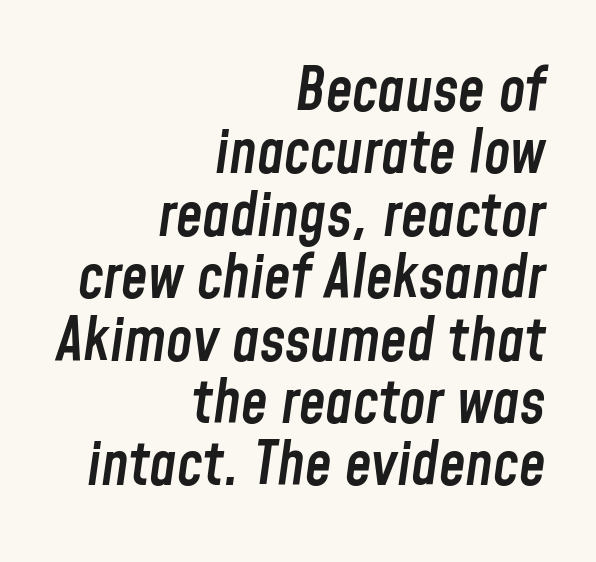
Notice how the stems are inclined rather than vertical — that's the hallmark of italics. Summary of vertical rhythm: compact, with narrow interline spacing. The space directly below the letters is spotless. A typesetter would call this proportional, since set widths differ per character. Does the weight exceed regular? Yes, but only to semibold.
